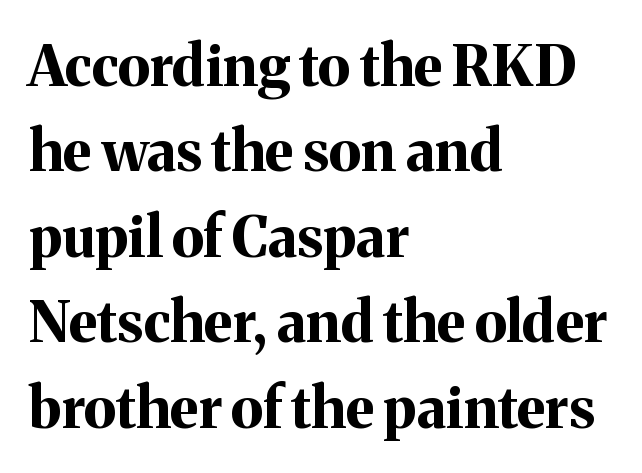
The image shows 57 px bold serif type, upright; set left-aligned, normal line spacing (1.5x), normal letter spacing, not underlined; medium stroke contrast and a medium x-height.
